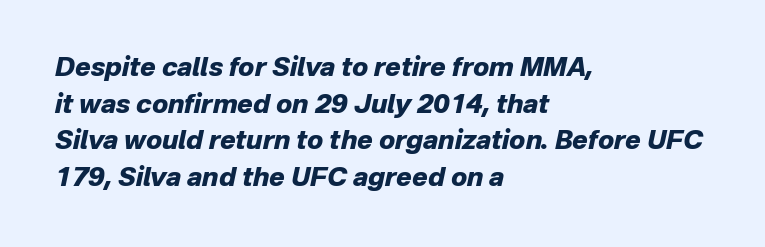
The image shows 26 px bold type, italic (leaning right); set left-aligned, normal line spacing (1.41x), normal letter spacing, not underlined.
